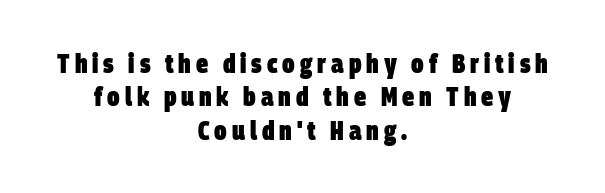
{"bold": "yes", "underline": "no", "align": "center", "line_spacing_ratio": 1.24, "glyph_px": 27}
